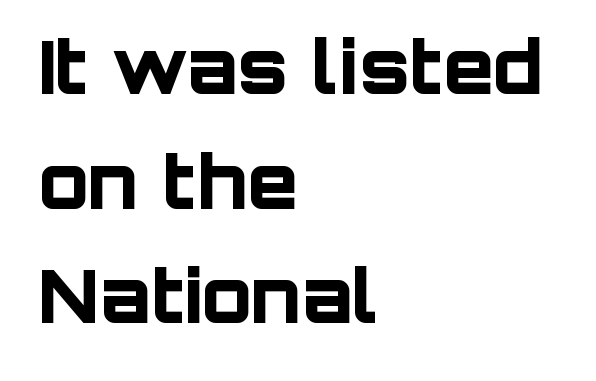
The image shows 74 px bold sans-serif type, upright; set left-aligned, normal line spacing (1.55x), normal letter spacing, not underlined; low stroke contrast and a large x-height.
